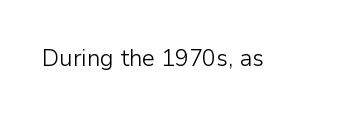
Q: Is the text bold? A: No.
Q: Is the text italic (slanted)? A: No, it is upright.
Q: Is the text underlined? A: No.
Q: Is the spacing between letters normal or unusually wide? A: Normal.
